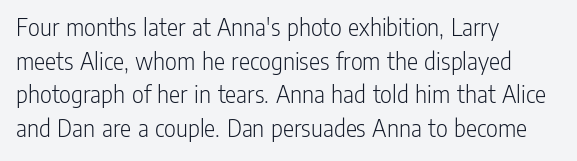
Interline gaps are of average width in this sample. In terms of posture, this sample is upright. Teacher's note: observe the even left margin — that is flush-left alignment. The cut favours lightness, reaching ordinary text weight at its darkest.
